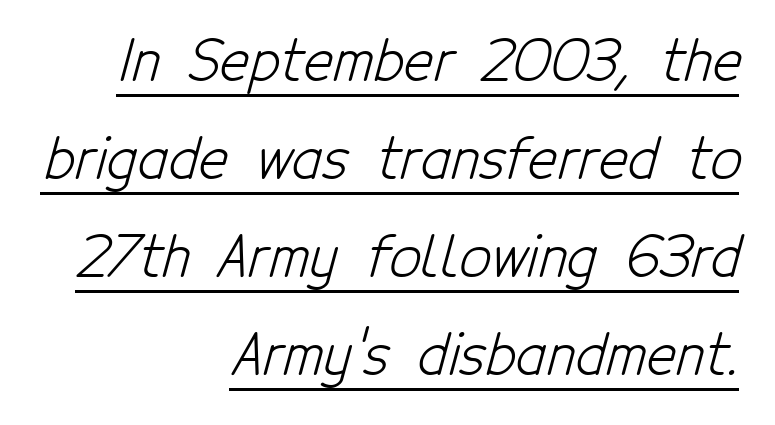
The image shows 56 px light, condensed sans-serif type; set right-aligned, line spacing 1.75x, normal letter spacing, underlined; low stroke contrast and a medium x-height.
